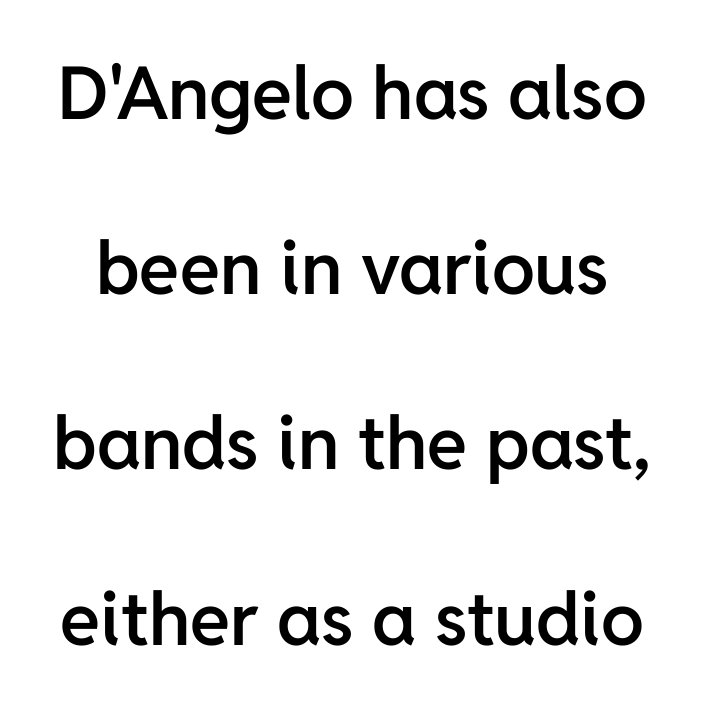
A sans-serif font was chosen for this passage. I'd describe the lettering as semibold — firm but not a full bold. The specimen reads as upright at a glance. Think of a printed novel: that variable character pitch is what you see here. The string is rendered with underlining switched off.
